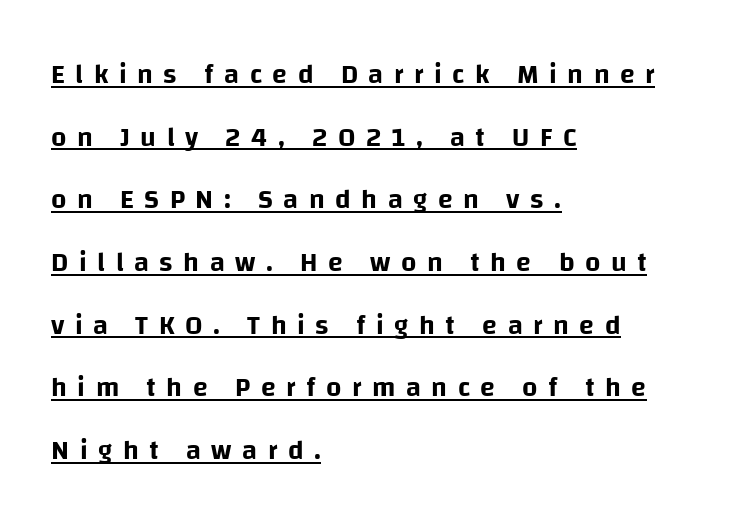
This rendering features underlined lettering. Leading is clearly above the norm, producing a sparse column. The letterforms stand isolated, each surrounded by extra space. The letters stand upright; this is a roman face. Where is the straight margin? On the left.
